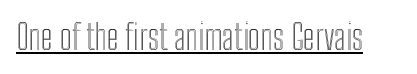
The image shows 34 px condensed type, upright; set normal letter spacing, underlined; a medium x-height.
